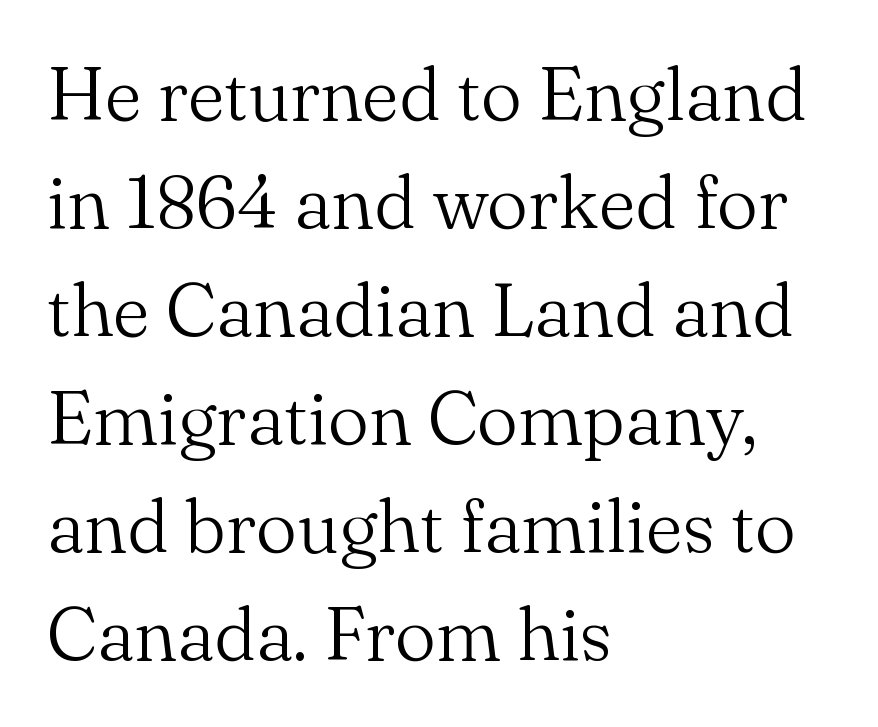
The image shows 74 px light serif type, upright; set left-aligned, normal line spacing (1.46x), normal letter spacing, not underlined; medium stroke contrast and a small x-height.
